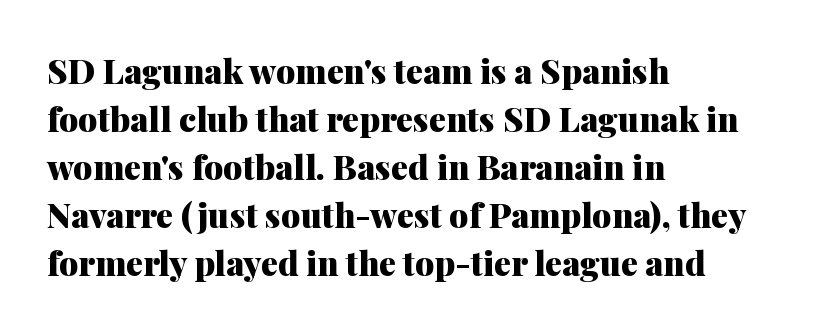
{"serif": "yes", "italic": "no", "bold": "yes", "weight": "heavy", "width": "normal", "stroke_contrast": "medium", "x_height": "medium", "monospaced": "no", "underline": "no", "align": "left", "line_spacing": "normal", "line_spacing_ratio": 1.41, "letter_spacing": "normal", "letter_spacing_em": 0.0, "glyph_px": 34}
